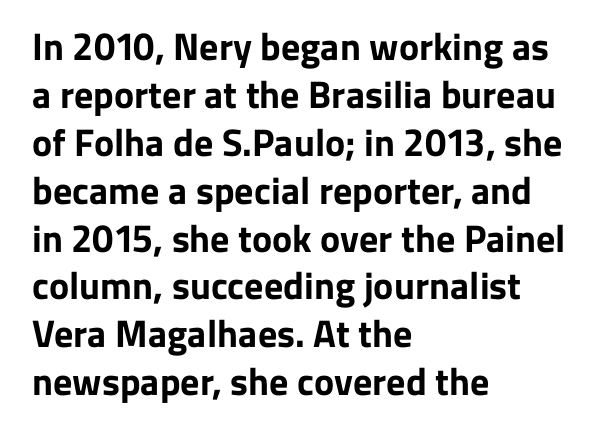
The space beneath each line is pristine and unruled. The passage shown is emphatically bold. Nope, not italic — everything's standing straight. The passage shown has conventional tracking throughout.
